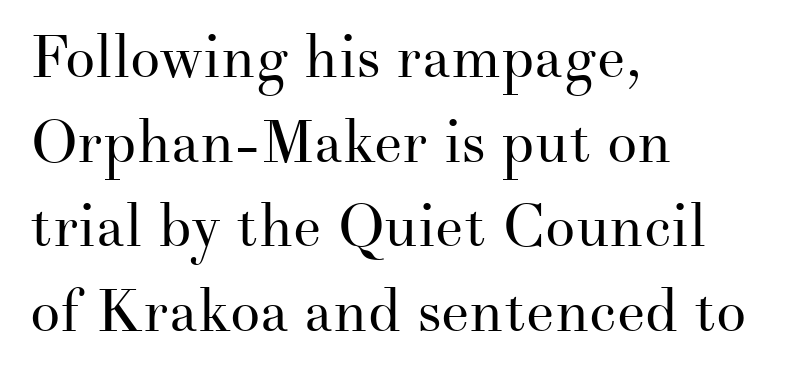
Q: Is the text bold? A: No.
Q: Is the text italic (slanted)? A: No, it is upright.
Q: Is the typeface a serif or a sans-serif typeface? A: Serif.
Q: Is the text underlined? A: No.
Q: How is the paragraph aligned? A: Left-aligned.
Q: Is the spacing between letters normal or unusually wide? A: Normal.
Q: Is the spacing between lines tight, normal or loose? A: Normal.
Q: Width (condensed, normal, or wide)? A: Normal.
Q: Stroke contrast? A: Medium.
Q: x-height? A: Small.
Q: Monospaced? A: No.
